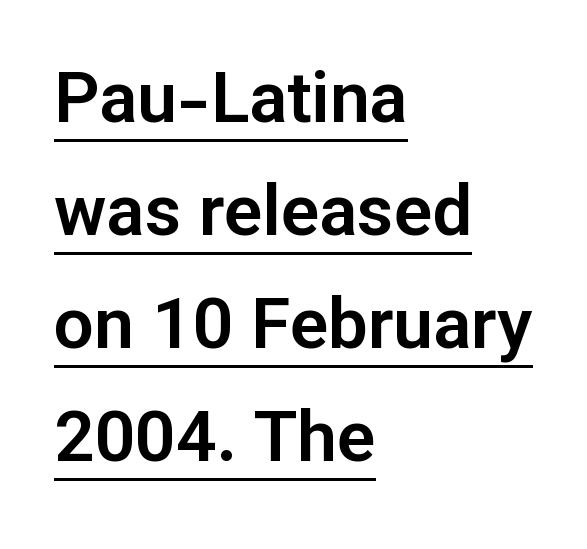
Ascenders rise straight up at ninety degrees. The lines sit at an ordinary, default distance from one another. Nothing unusual about the tracking: characters are spaced as the font intends. A continuous stroke trails under the words, as in a hyperlink. The characters display no serif detailing; their extremities are plain. The paragraph shown leans on its left margin.
